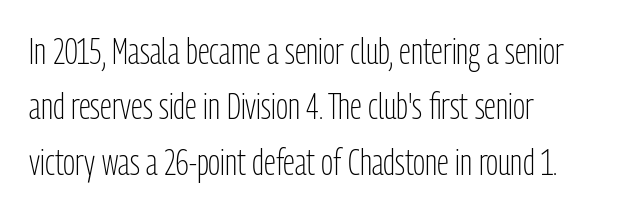
{"serif": "no", "italic": "no", "bold": "no", "weight": "light", "width": "condensed", "stroke_contrast": "low", "x_height": "medium", "monospaced": "no", "underline": "no", "align": "left", "line_spacing": "normal", "line_spacing_ratio": 1.54, "letter_spacing": "normal", "letter_spacing_em": 0.0, "glyph_px": 36}
